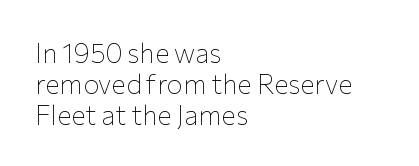
The passage shown stacks its lines with hardly any gap. Line beginnings align vertically; line endings do not. These glyphs show unthickened strokes, regular width or finer. Every character sits straight up, as roman type does.
